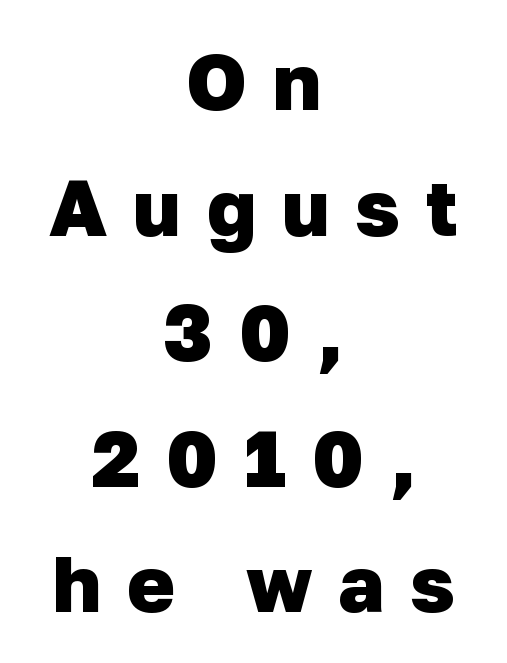
{"serif": "no", "bold": "yes", "weight": "heavy", "width": "normal", "stroke_contrast": "low", "x_height": "medium", "monospaced": "no", "underline": "no", "align": "center", "line_spacing": "normal", "line_spacing_ratio": 1.59, "letter_spacing": "wide", "letter_spacing_em": 0.33, "glyph_px": 79}
